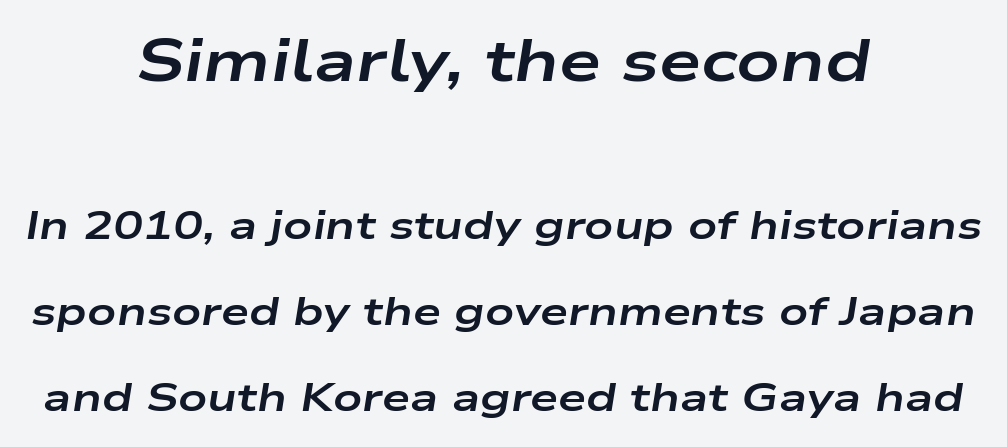
{"italic": "yes", "lean": "right", "slant_degrees": 9, "bold": "yes", "weight": "bold", "width": "wide", "stroke_contrast": "low", "x_height": "medium", "monospaced": "no", "underline": "no", "align": "center", "line_spacing": "loose", "line_spacing_ratio": 2.16, "letter_spacing": "normal", "letter_spacing_em": 0.0, "larger_block": "first", "size_ratio": 1.5, "glyph_px": 60}
